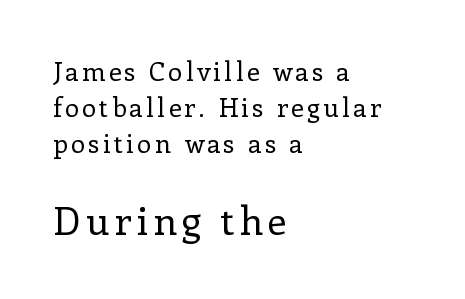
Stems here are at most as thick as an everyday book face. Look at the glyph heights: the lower group is clearly the bigger setting. Reading down the column, the eye jumps a familiar distance to each next line. Caption: multi-line text, flush left, ragged right.
